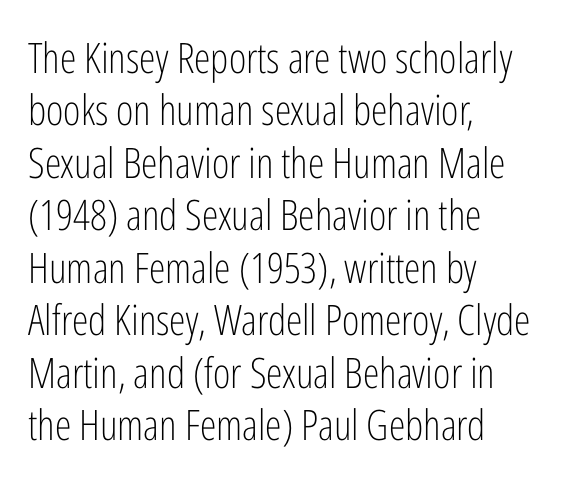
Q: Is the text bold? A: No.
Q: Is the text italic (slanted)? A: No, it is upright.
Q: Is the typeface a serif or a sans-serif typeface? A: Sans-serif.
Q: Is the text underlined? A: No.
Q: How is the paragraph aligned? A: Left-aligned.
Q: Is the spacing between letters normal or unusually wide? A: Normal.
Q: Is the spacing between lines tight, normal or loose? A: Normal.
Q: Width (condensed, normal, or wide)? A: Condensed.
Q: Stroke contrast? A: Low.
Q: x-height? A: Medium.
Q: Monospaced? A: No.
